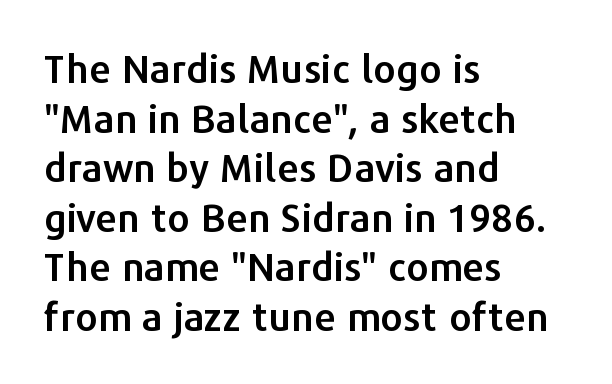
Q: Is the text italic (slanted)? A: No, it is upright.
Q: Is the typeface a serif or a sans-serif typeface? A: Sans-serif.
Q: Is the text underlined? A: No.
Q: How is the paragraph aligned? A: Left-aligned.
Q: Is the spacing between letters normal or unusually wide? A: Normal.
Q: Is the spacing between lines tight, normal or loose? A: Normal.
Q: Width (condensed, normal, or wide)? A: Normal.
Q: Stroke contrast? A: Low.
Q: x-height? A: Medium.
Q: Monospaced? A: No.
